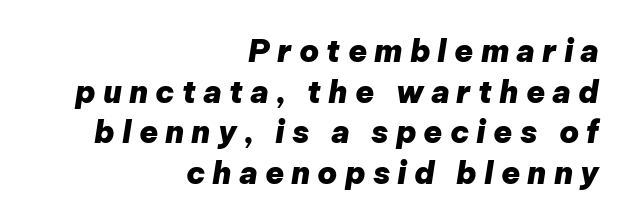
{"italic": "yes", "lean": "right", "slant_degrees": 9, "bold": "yes", "weight": "heavy", "width": "normal", "stroke_contrast": "low", "x_height": "medium", "monospaced": "no", "underline": "no", "align": "right", "line_spacing": "normal", "line_spacing_ratio": 1.31, "letter_spacing": "wide", "letter_spacing_em": 0.23, "glyph_px": 31}
